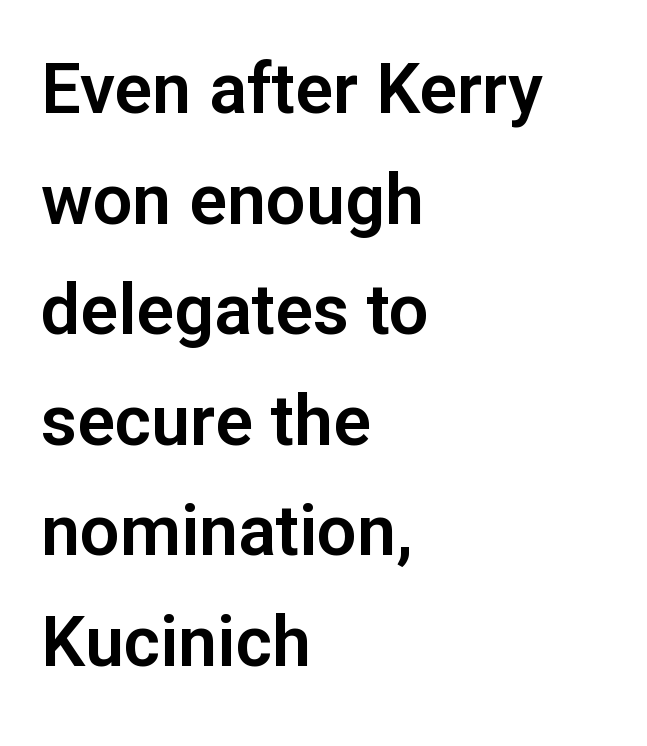
Q: Is the text italic (slanted)? A: No, it is upright.
Q: Is the typeface a serif or a sans-serif typeface? A: Sans-serif.
Q: Is the text underlined? A: No.
Q: How is the paragraph aligned? A: Left-aligned.
Q: Is the spacing between letters normal or unusually wide? A: Normal.
Q: Is the spacing between lines tight, normal or loose? A: Normal.
Q: Width (condensed, normal, or wide)? A: Normal.
Q: Stroke contrast? A: Low.
Q: x-height? A: Medium.
Q: Monospaced? A: No.
